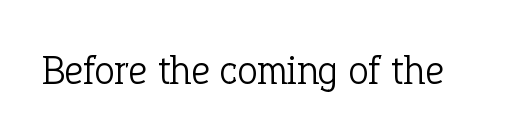
The type family on display is of the serif kind. Does extra space separate the letters? No, they use regular spacing. Think of a printed novel: that variable character pitch is what you see here. Check under the words: just untouched page.
